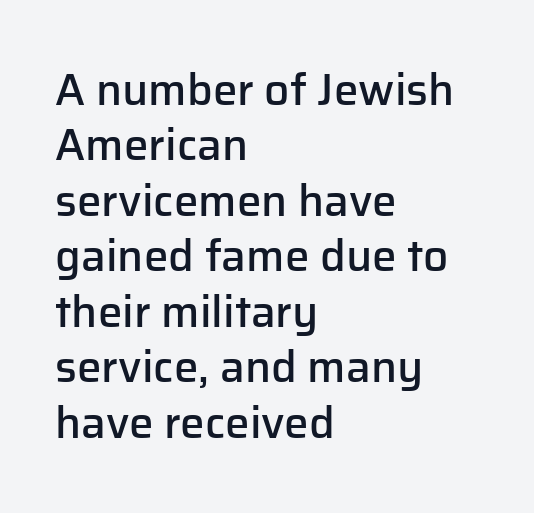
Q: Is the text bold? A: Semi-bold.
Q: Is the text italic (slanted)? A: No, it is upright.
Q: Is the typeface a serif or a sans-serif typeface? A: Sans-serif.
Q: Is the text underlined? A: No.
Q: How is the paragraph aligned? A: Left-aligned.
Q: Is the spacing between letters normal or unusually wide? A: Normal.
Q: Is the spacing between lines tight, normal or loose? A: Normal.
Q: Width (condensed, normal, or wide)? A: Normal.
Q: Stroke contrast? A: Low.
Q: x-height? A: Medium.
Q: Monospaced? A: No.
